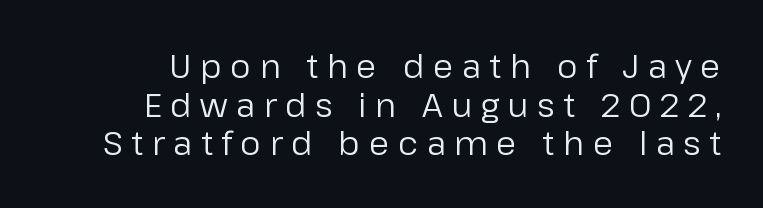
{"serif": "no", "italic": "no", "bold": "no", "weight": "regular", "width": "normal", "stroke_contrast": "low", "x_height": "medium", "monospaced": "no", "underline": "no", "line_spacing_ratio": 1.17, "letter_spacing": "wide", "letter_spacing_em": 0.26, "glyph_px": 33}
